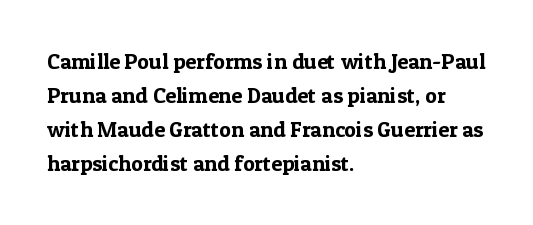
Q: Is the text italic (slanted)? A: No, it is upright.
Q: Is the text underlined? A: No.
Q: How is the paragraph aligned? A: Left-aligned.
Q: Is the spacing between letters normal or unusually wide? A: Normal.
Q: Is the spacing between lines tight, normal or loose? A: Normal.
